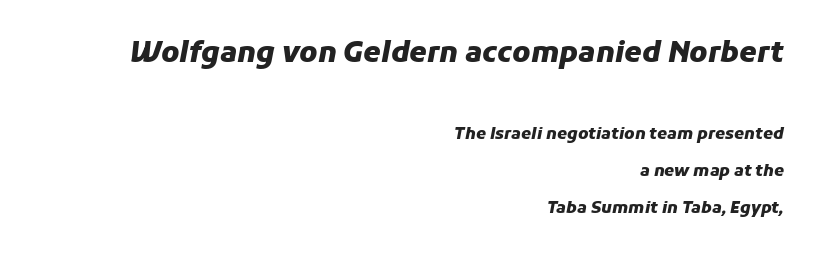
{"italic": "yes", "lean": "right", "slant_degrees": 11, "bold": "yes", "weight": "heavy", "width": "normal", "stroke_contrast": "low", "x_height": "medium", "monospaced": "no", "underline": "no", "align": "right", "line_spacing": "loose", "line_spacing_ratio": 2.33, "letter_spacing": "normal", "letter_spacing_em": 0.0, "larger_block": "first", "size_ratio": 1.75, "glyph_px": 28}
